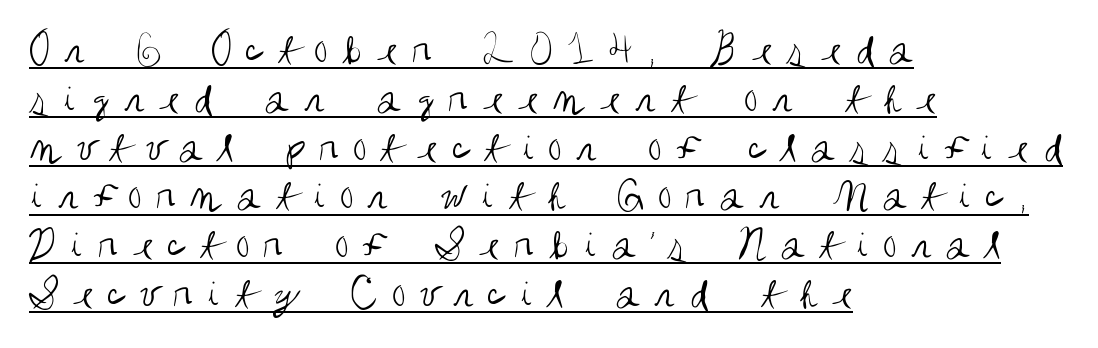
{"serif": "no", "bold": "no", "weight": "regular", "width": "condensed", "stroke_contrast": "medium", "x_height": "large", "monospaced": "no", "underline": "yes", "align": "left", "line_spacing": "tight", "line_spacing_ratio": 1.06, "letter_spacing": "wide", "letter_spacing_em": 0.3, "glyph_px": 46}
